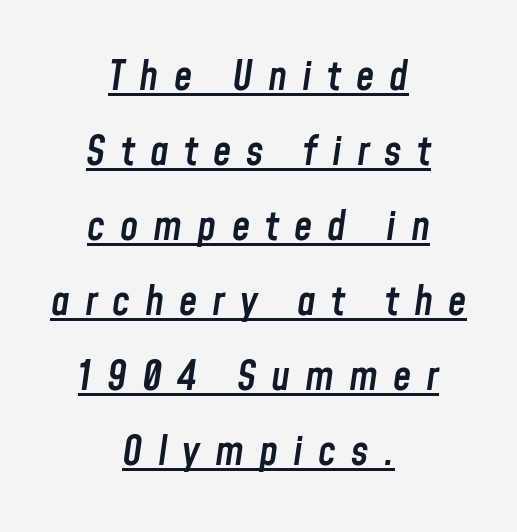
{"italic": "yes", "lean": "right", "slant_degrees": 8, "bold": "semi", "weight": "semibold", "width": "condensed", "stroke_contrast": "low", "x_height": "medium", "monospaced": "no", "underline": "yes", "align": "center", "line_spacing_ratio": 1.83, "letter_spacing": "wide", "letter_spacing_em": 0.37, "glyph_px": 41}
